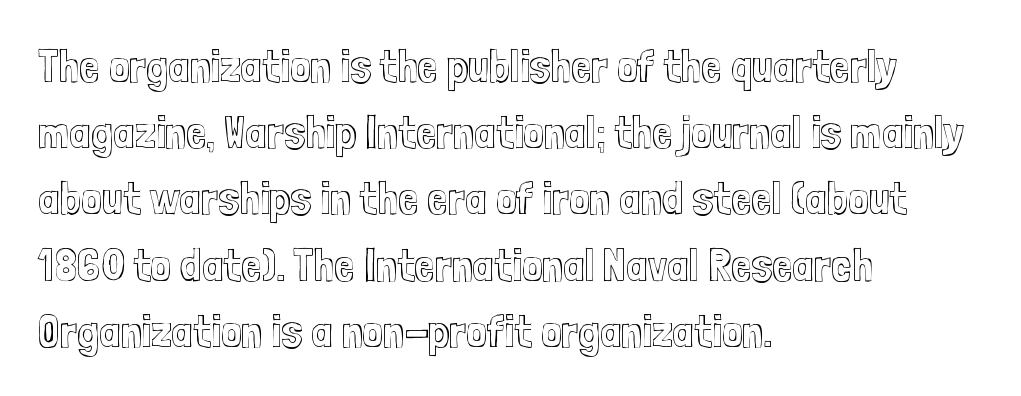
{"italic": "no", "width": "condensed", "x_height": "medium", "monospaced": "no", "underline": "no", "align": "left", "line_spacing": "normal", "line_spacing_ratio": 1.44, "letter_spacing": "normal", "letter_spacing_em": 0.0, "glyph_px": 46}
